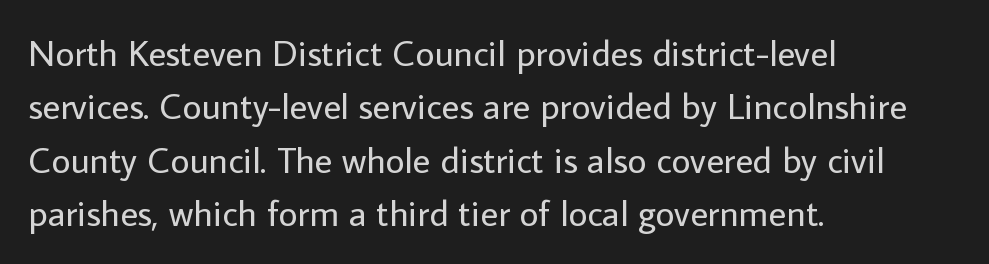
{"serif": "no", "italic": "no", "bold": "no", "weight": "regular", "width": "normal", "stroke_contrast": "low", "x_height": "medium", "monospaced": "no", "underline": "no", "align": "left", "line_spacing": "normal", "line_spacing_ratio": 1.44, "letter_spacing": "normal", "letter_spacing_em": 0.0, "glyph_px": 37}
